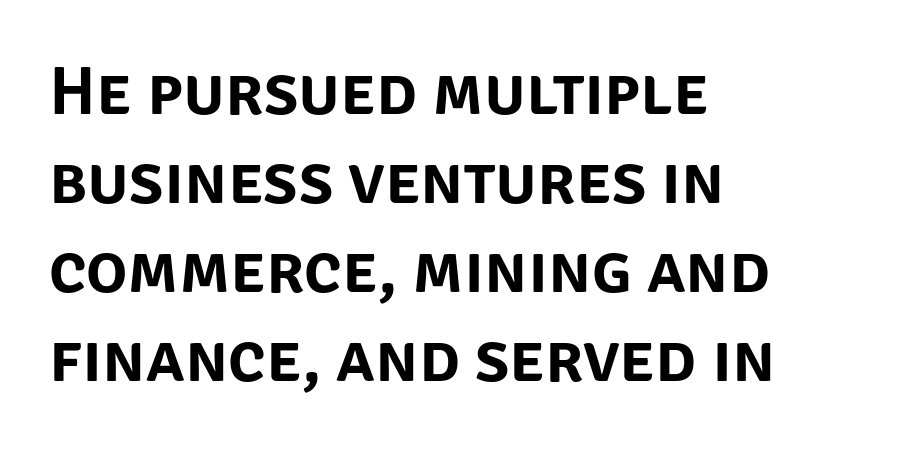
Q: Is the text italic (slanted)? A: No, it is upright.
Q: Is the typeface a serif or a sans-serif typeface? A: Sans-serif.
Q: Is the text underlined? A: No.
Q: How is the paragraph aligned? A: Left-aligned.
Q: Is the spacing between letters normal or unusually wide? A: Normal.
Q: Is the spacing between lines tight, normal or loose? A: Normal.
Q: Width (condensed, normal, or wide)? A: Normal.
Q: Stroke contrast? A: Low.
Q: x-height? A: Large.
Q: Monospaced? A: No.
